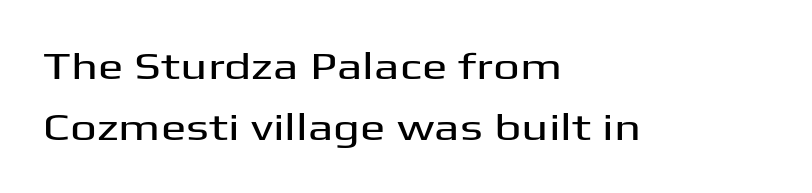
Q: Is the text italic (slanted)? A: No, it is upright.
Q: Is the typeface a serif or a sans-serif typeface? A: Sans-serif.
Q: Is the text underlined? A: No.
Q: How is the paragraph aligned? A: Left-aligned.
Q: Is the spacing between letters normal or unusually wide? A: Normal.
Q: Is the spacing between lines tight, normal or loose? A: Normal.
Q: Width (condensed, normal, or wide)? A: Wide.
Q: Stroke contrast? A: Medium.
Q: x-height? A: Medium.
Q: Monospaced? A: No.
